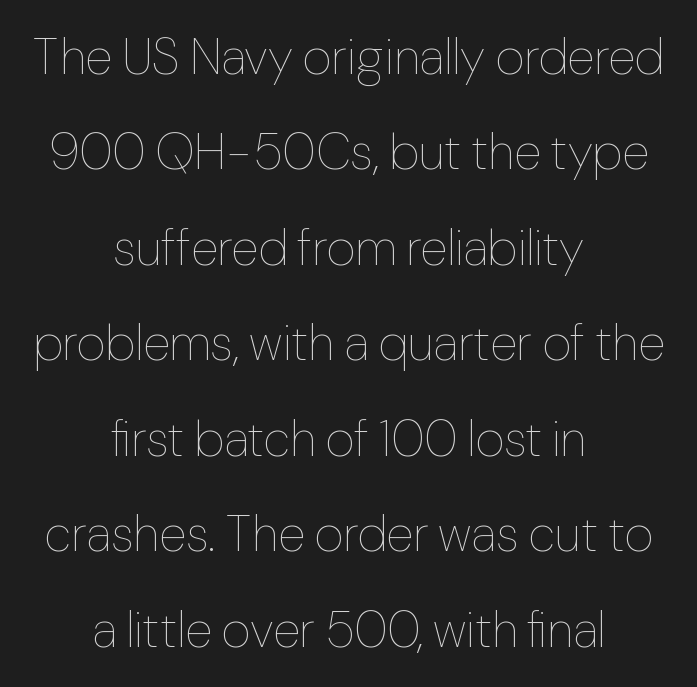
The image shows 50 px thin type, upright; set centered, loose line spacing (1.91x), normal letter spacing, not underlined; low stroke contrast and a medium x-height.
